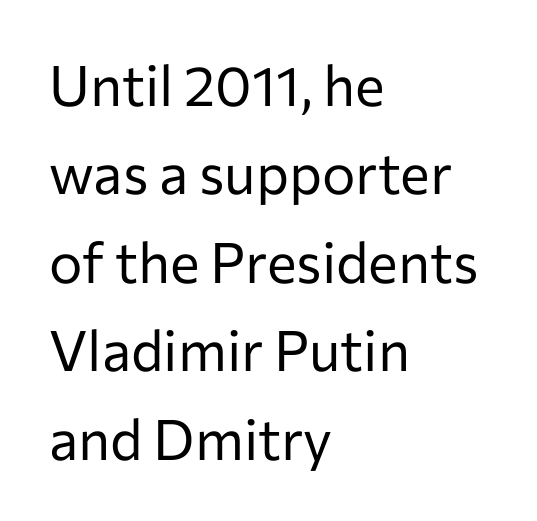
{"serif": "no", "italic": "no", "bold": "no", "weight": "regular", "width": "normal", "stroke_contrast": "low", "x_height": "medium", "monospaced": "no", "underline": "no", "align": "left", "line_spacing": "normal", "line_spacing_ratio": 1.58, "letter_spacing": "normal", "letter_spacing_em": 0.0, "glyph_px": 56}
